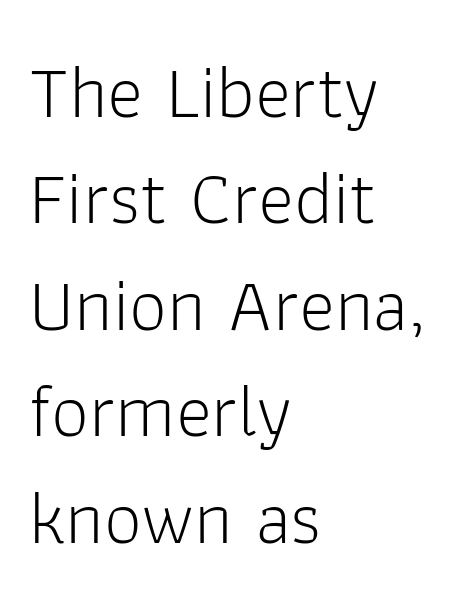
Q: Is the text bold? A: No.
Q: Is the text italic (slanted)? A: No, it is upright.
Q: Is the typeface a serif or a sans-serif typeface? A: Sans-serif.
Q: Is the text underlined? A: No.
Q: How is the paragraph aligned? A: Left-aligned.
Q: Is the spacing between letters normal or unusually wide? A: Normal.
Q: Is the spacing between lines tight, normal or loose? A: Normal.
Q: Width (condensed, normal, or wide)? A: Normal.
Q: Stroke contrast? A: Low.
Q: x-height? A: Medium.
Q: Monospaced? A: No.
